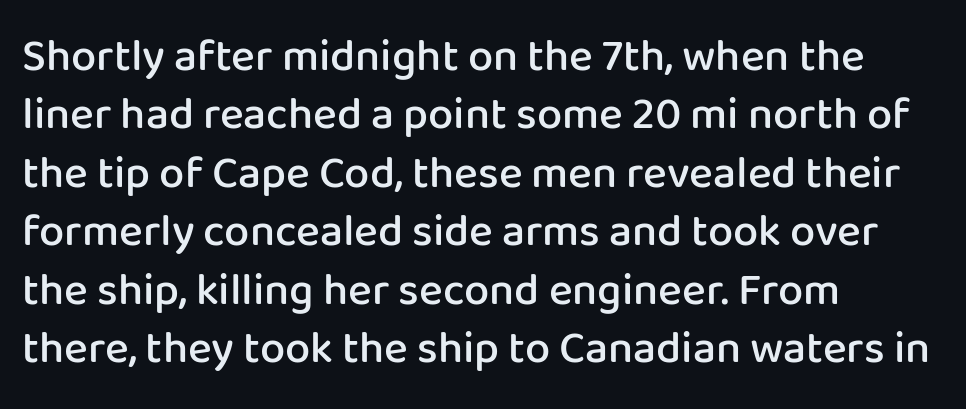
Q: Is the text bold? A: Semi-bold.
Q: Is the text italic (slanted)? A: No, it is upright.
Q: Is the typeface a serif or a sans-serif typeface? A: Sans-serif.
Q: Is the text underlined? A: No.
Q: How is the paragraph aligned? A: Left-aligned.
Q: Is the spacing between letters normal or unusually wide? A: Normal.
Q: Is the spacing between lines tight, normal or loose? A: Normal.
Q: Width (condensed, normal, or wide)? A: Normal.
Q: Stroke contrast? A: Low.
Q: x-height? A: Medium.
Q: Monospaced? A: No.
